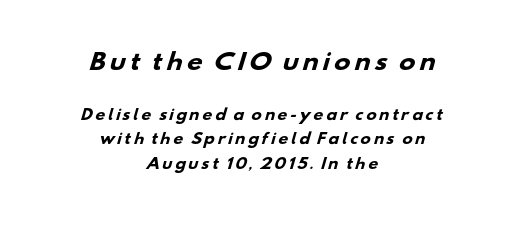
The image shows 22 px bold type; set centered, line spacing 1.77x, not underlined; the first (top) block is 1.57x larger.
